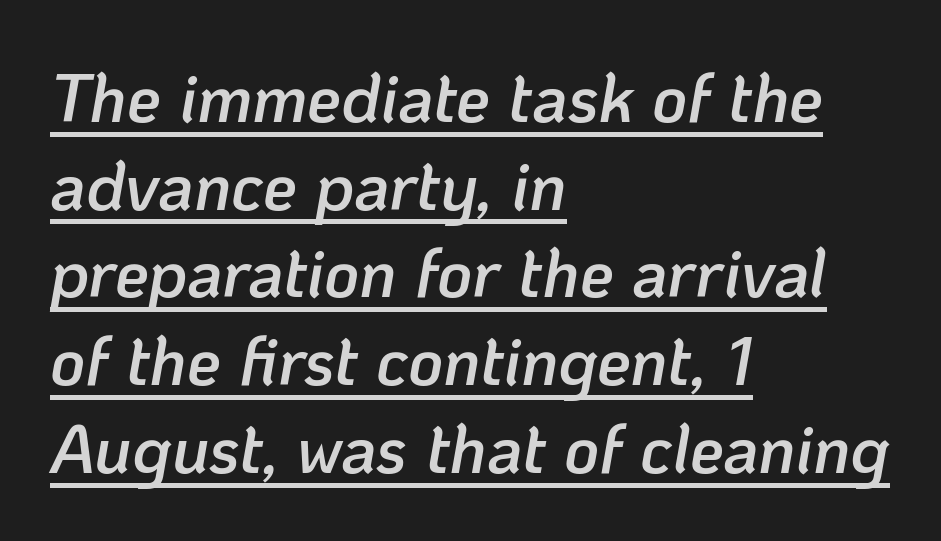
Q: Is the text bold? A: Semi-bold.
Q: Is the text italic (slanted)? A: Yes, it leans right by about 10 degrees.
Q: Is the text underlined? A: Yes.
Q: How is the paragraph aligned? A: Left-aligned.
Q: Is the spacing between letters normal or unusually wide? A: Normal.
Q: Is the spacing between lines tight, normal or loose? A: Normal.
Q: Width (condensed, normal, or wide)? A: Normal.
Q: Stroke contrast? A: Low.
Q: x-height? A: Medium.
Q: Monospaced? A: No.
